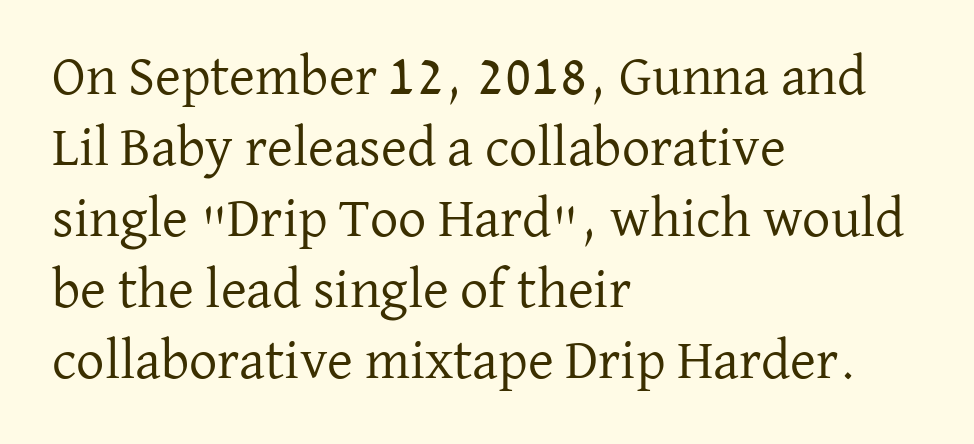
Stem width sits at or under what a default text font uses. Caption: multi-line text, flush left, ragged right. Spacing verdict: proportional, widths tailored to each character. What stands out about the letter spacing? Nothing — it is the standard amount. Yep, those are serifs on the letters.
